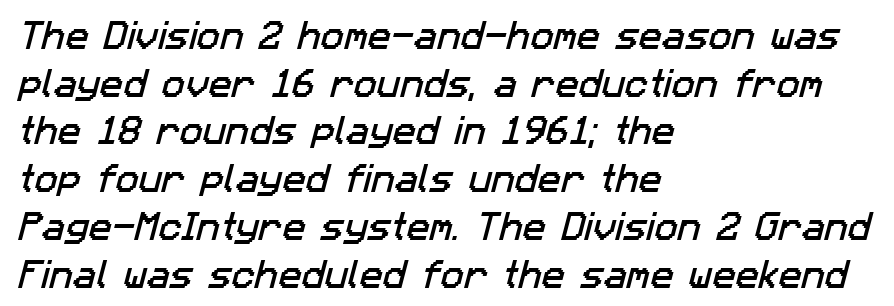
Q: Is the typeface a serif or a sans-serif typeface? A: Sans-serif.
Q: Is the text underlined? A: No.
Q: How is the paragraph aligned? A: Left-aligned.
Q: Is the spacing between letters normal or unusually wide? A: Normal.
Q: Is the spacing between lines tight, normal or loose? A: Normal.
Q: Width (condensed, normal, or wide)? A: Normal.
Q: Stroke contrast? A: Low.
Q: x-height? A: Medium.
Q: Monospaced? A: No.
